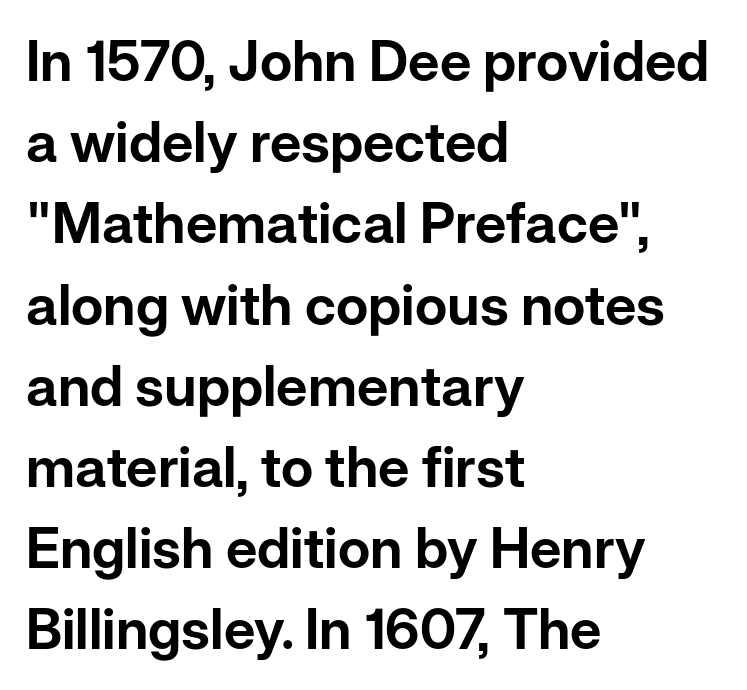
{"serif": "no", "italic": "no", "width": "normal", "stroke_contrast": "low", "x_height": "medium", "monospaced": "no", "underline": "no", "align": "left", "line_spacing": "normal", "line_spacing_ratio": 1.45, "letter_spacing": "normal", "letter_spacing_em": 0.0, "glyph_px": 56}
